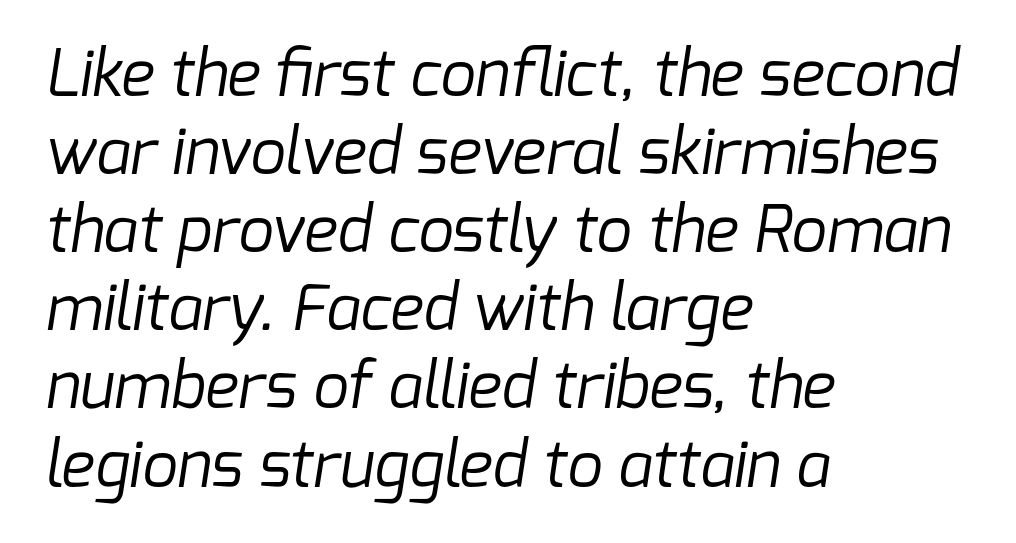
{"serif": "no", "bold": "no", "weight": "regular", "width": "normal", "stroke_contrast": "low", "x_height": "medium", "monospaced": "no", "underline": "no", "align": "left", "line_spacing_ratio": 1.24, "letter_spacing": "normal", "letter_spacing_em": 0.0, "glyph_px": 63}
